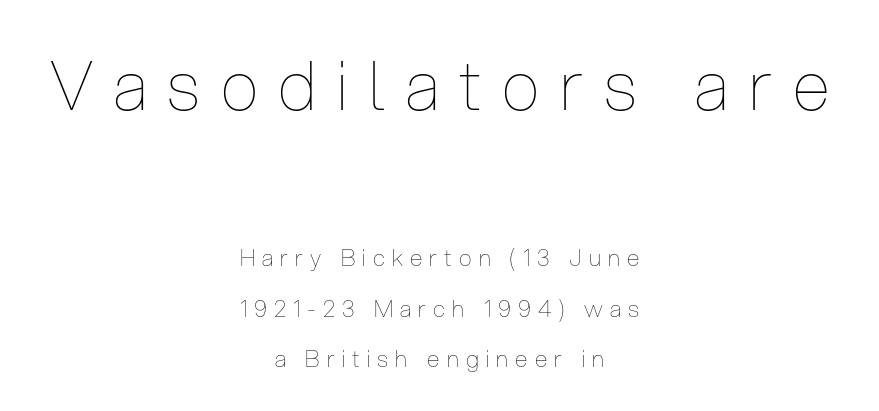
The image shows 68 px thin, condensed type, upright; set centered, loose line spacing (2.21x), unusually wide letter spacing (+0.31 em), not underlined; the first (top) block is 2.96x larger; low stroke contrast and a medium x-height.
